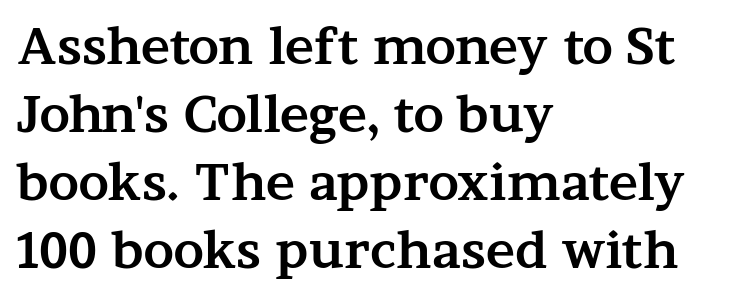
The ragged edge is on the right, which tells us the setting is flush left. Check under the words: just untouched page. Every stem runs plumb, perpendicular to the baseline. The block of text has a typical density, with ordinary space between rows. You could not count columns in this text — the font is proportionally spaced. I'd call this a serif setting — the letters wear small feet.
